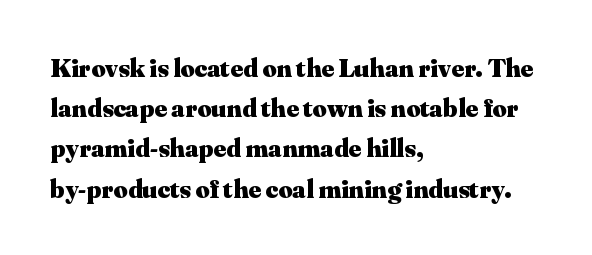
The image shows 27 px bold type, upright; set left-aligned, normal line spacing (1.49x), normal letter spacing, not underlined.
